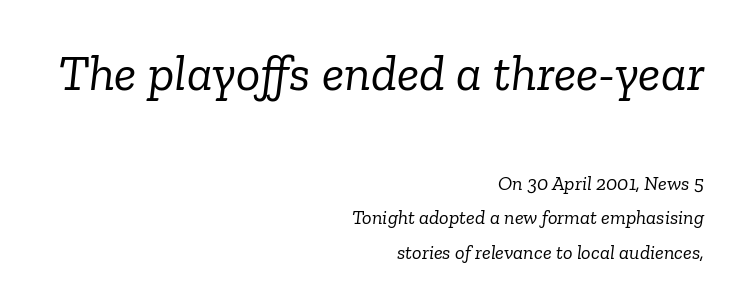
{"serif": "yes", "italic": "yes", "lean": "right", "slant_degrees": 6, "bold": "no", "weight": "light", "width": "normal", "stroke_contrast": "low", "x_height": "medium", "monospaced": "no", "underline": "no", "align": "right", "line_spacing_ratio": 1.74, "letter_spacing": "normal", "letter_spacing_em": 0.0, "larger_block": "first", "size_ratio": 2.55, "glyph_px": 51}
